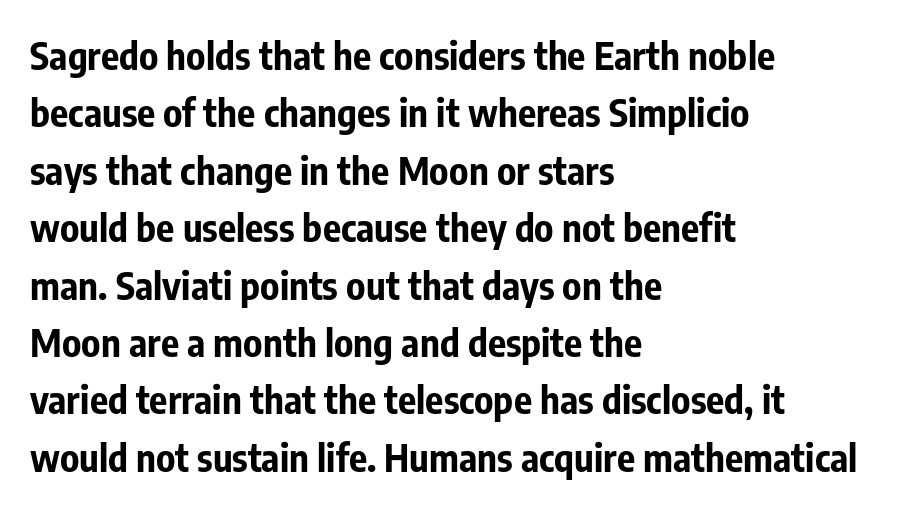
The image shows 38 px bold, condensed sans-serif type, upright; set left-aligned, normal line spacing (1.51x), normal letter spacing, not underlined; low stroke contrast and a medium x-height.
